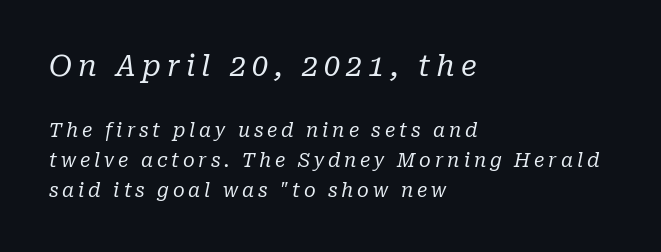
The image shows 29 px regular-weight serif type, italic (leaning right); set left-aligned, normal line spacing (1.6x), unusually wide letter spacing (+0.2 em), not underlined; the first (top) block is 1.53x larger; low stroke contrast and a medium x-height.
